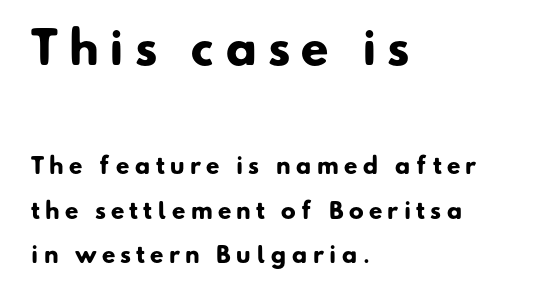
Q: Is the text bold? A: Yes.
Q: Is the typeface a serif or a sans-serif typeface? A: Sans-serif.
Q: Is the text underlined? A: No.
Q: How is the paragraph aligned? A: Left-aligned.
Q: Is the spacing between letters normal or unusually wide? A: Unusually wide.
Q: Is the spacing between lines tight, normal or loose? A: Loose.
Q: Which block of text is set in a larger size, the first (top) or the second (bottom)? A: The first (top) one.
Q: Width (condensed, normal, or wide)? A: Normal.
Q: Stroke contrast? A: Low.
Q: x-height? A: Small.
Q: Monospaced? A: No.
